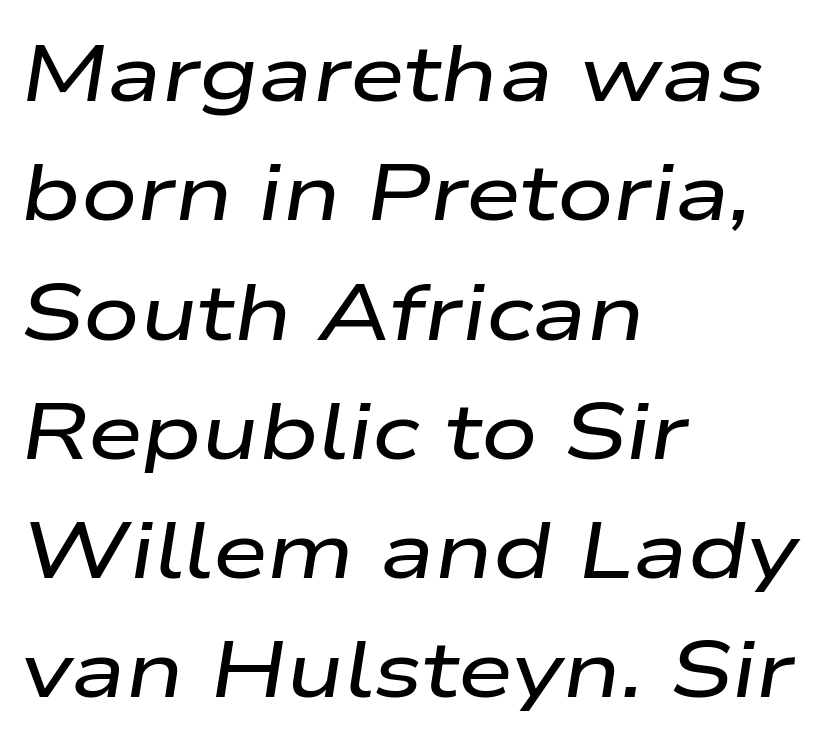
{"italic": "yes", "lean": "right", "slant_degrees": 9, "width": "wide", "stroke_contrast": "low", "x_height": "medium", "monospaced": "no", "underline": "no", "align": "left", "line_spacing": "normal", "line_spacing_ratio": 1.51, "letter_spacing": "normal", "letter_spacing_em": 0.0, "glyph_px": 79}
